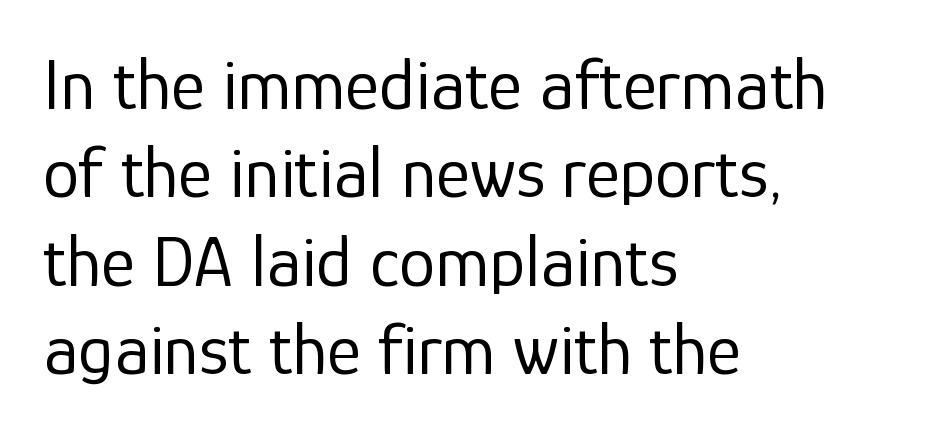
Q: Is the text bold? A: No.
Q: Is the text italic (slanted)? A: No, it is upright.
Q: Is the typeface a serif or a sans-serif typeface? A: Sans-serif.
Q: Is the text underlined? A: No.
Q: How is the paragraph aligned? A: Left-aligned.
Q: Is the spacing between letters normal or unusually wide? A: Normal.
Q: Width (condensed, normal, or wide)? A: Normal.
Q: Stroke contrast? A: Low.
Q: x-height? A: Medium.
Q: Monospaced? A: No.
